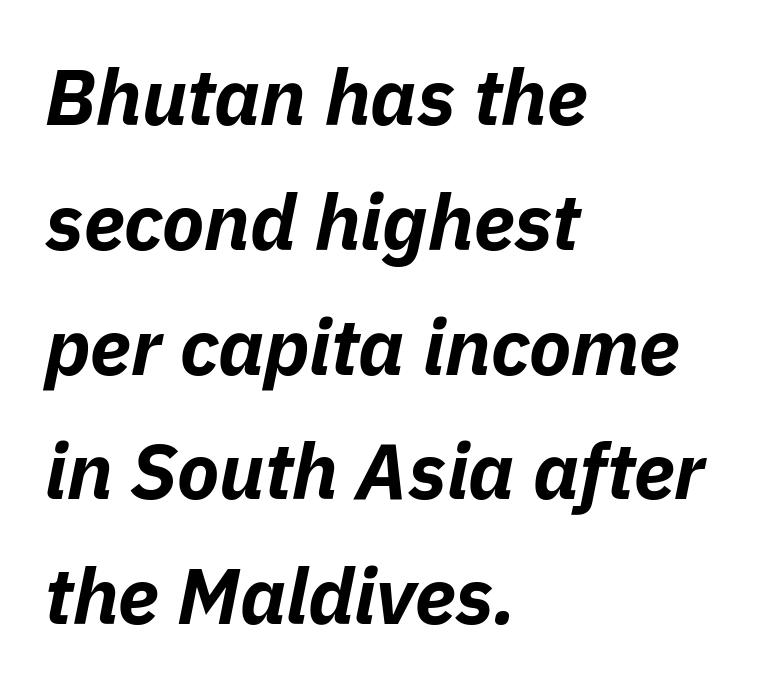
Q: Is the text bold? A: Yes.
Q: Is the text italic (slanted)? A: Yes, it leans right by about 11 degrees.
Q: Is the text underlined? A: No.
Q: How is the paragraph aligned? A: Left-aligned.
Q: Is the spacing between letters normal or unusually wide? A: Normal.
Q: Is the spacing between lines tight, normal or loose? A: Normal.
Q: Width (condensed, normal, or wide)? A: Normal.
Q: Stroke contrast? A: Low.
Q: x-height? A: Medium.
Q: Monospaced? A: No.
